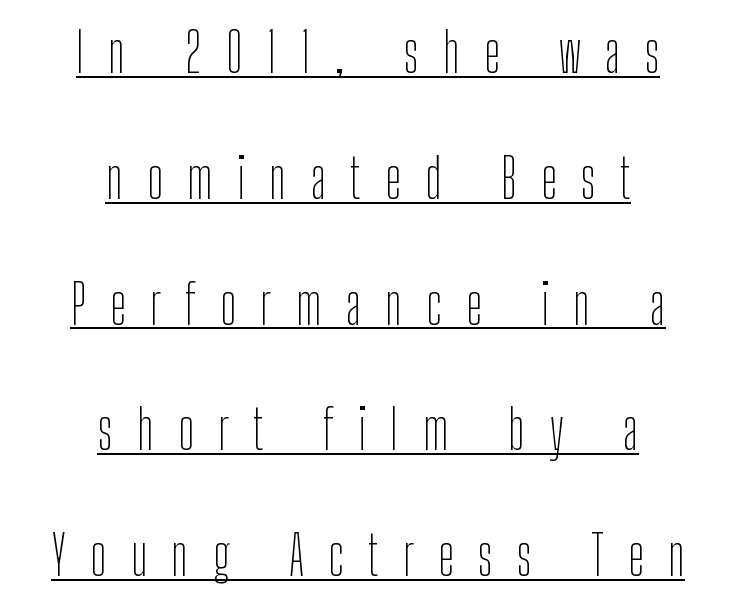
The lines are quadded center. Proportional: the letters do not fall into vertical columns. The type is letterspaced generously, with wide tracking. To sum up the face: it is a sans, with no serifs. The passage shown is not bold in any degree. Honestly, the rows look like they've been pulled way apart.
